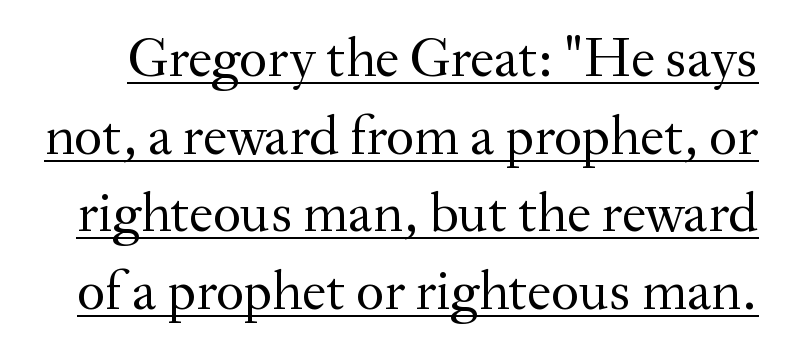
Q: Is the text bold? A: No.
Q: Is the text italic (slanted)? A: No, it is upright.
Q: Is the typeface a serif or a sans-serif typeface? A: Serif.
Q: Is the text underlined? A: Yes.
Q: Is the spacing between letters normal or unusually wide? A: Normal.
Q: Is the spacing between lines tight, normal or loose? A: Normal.
Q: Width (condensed, normal, or wide)? A: Normal.
Q: Stroke contrast? A: Medium.
Q: x-height? A: Small.
Q: Monospaced? A: No.
